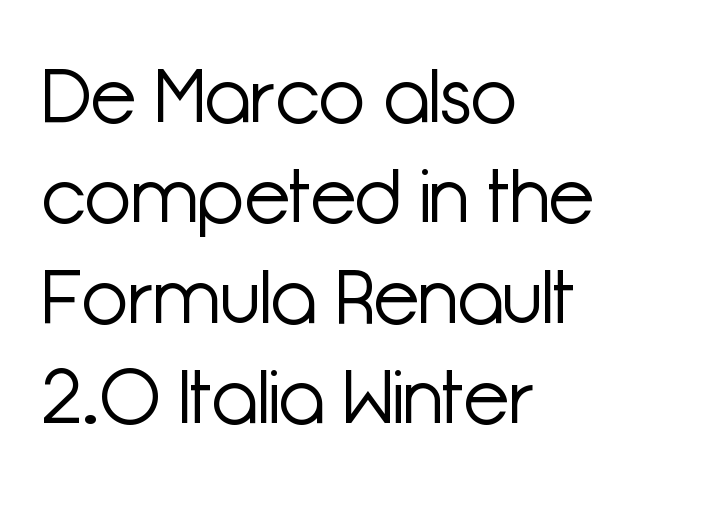
The image shows 75 px light sans-serif type, upright; set left-aligned, normal line spacing (1.34x), normal letter spacing, not underlined; low stroke contrast and a medium x-height.
